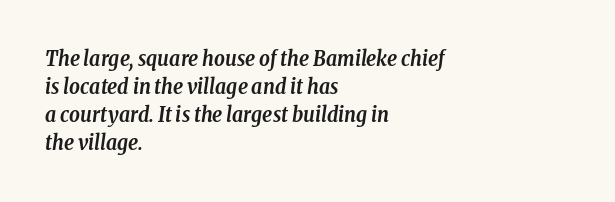
Does the copy run flush right? No — it runs flush left. The block of text has a typical density, with ordinary space between rows. There's an unmistakable incline to the writing here. Compared with an ordinary text face, these strokes are far heavier — a full bold.
